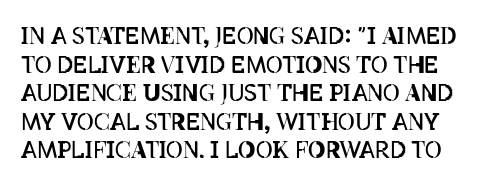
Is the stroke heavy? The answer is a plain regular-or-lighter. The font's upright variant was chosen for this text. Nobody drew a line under any word here. How are the letters spaced? Ordinarily, with no added tracking.
